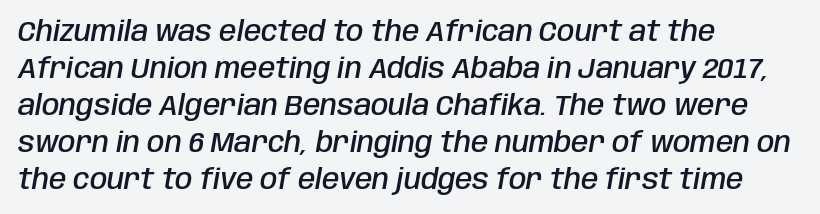
Q: Is the text bold? A: Semi-bold.
Q: Is the text italic (slanted)? A: Yes, it leans right by about 10 degrees.
Q: Is the text underlined? A: No.
Q: How is the paragraph aligned? A: Left-aligned.
Q: Is the spacing between letters normal or unusually wide? A: Normal.
Q: Is the spacing between lines tight, normal or loose? A: Normal.
Q: Width (condensed, normal, or wide)? A: Condensed.
Q: Stroke contrast? A: Low.
Q: x-height? A: Large.
Q: Monospaced? A: No.
